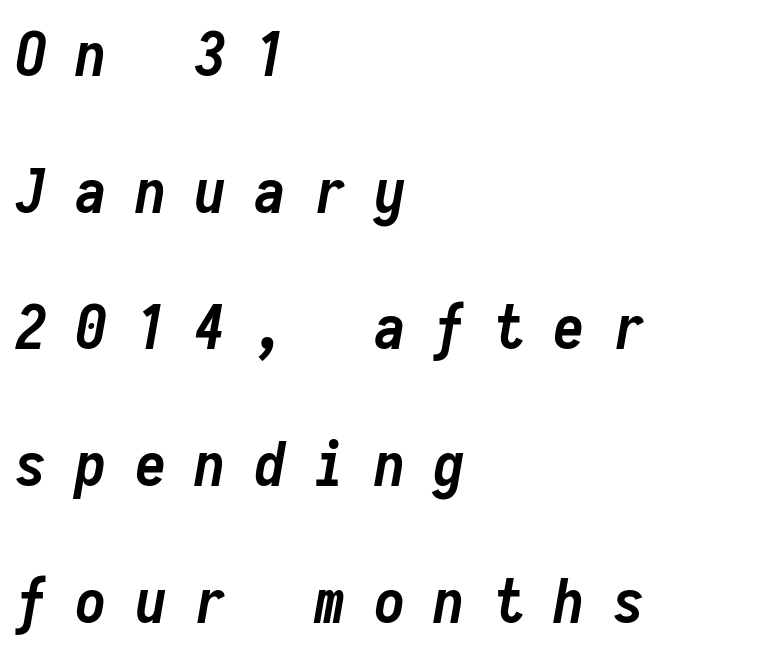
{"italic": "yes", "lean": "right", "slant_degrees": 10, "bold": "yes", "weight": "semibold", "width": "condensed", "stroke_contrast": "low", "x_height": "medium", "monospaced": "yes", "underline": "no", "align": "left", "line_spacing": "loose", "line_spacing_ratio": 2.24, "letter_spacing": "wide", "letter_spacing_em": 0.48, "glyph_px": 61}
